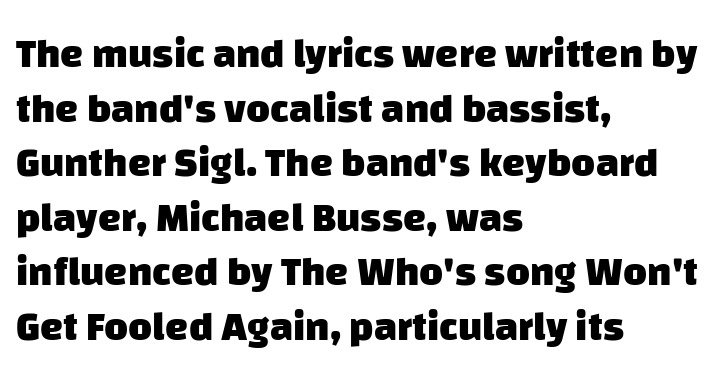
I'd describe the lettering as bold — thick and assertive. Each letter keeps its own natural width here, so spacing adapts to shape. Nobody drew a line under any word here. Words appear dense and cohesive because spacing is normal. Leading matches the norm, producing a regular column. You can tell from the bare stems that sans-serif type was used.
